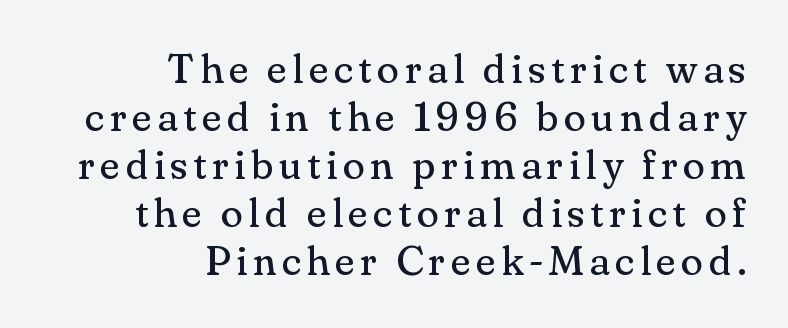
The image shows 41 px regular-weight serif type, upright; set right-aligned, line spacing 1.17x, not underlined; medium stroke contrast and a small x-height.
